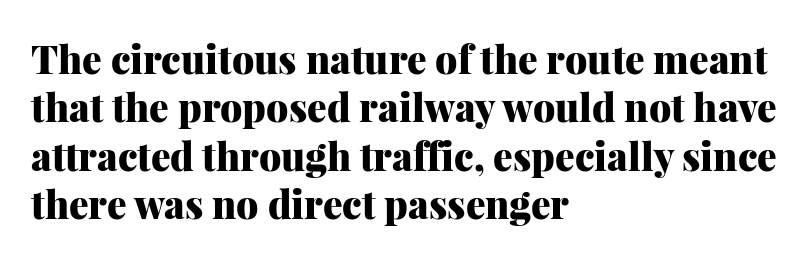
{"serif": "yes", "italic": "no", "bold": "yes", "weight": "heavy", "width": "normal", "stroke_contrast": "medium", "x_height": "medium", "monospaced": "no", "underline": "no", "align": "left", "line_spacing_ratio": 1.24, "letter_spacing": "normal", "letter_spacing_em": 0.0, "glyph_px": 39}
